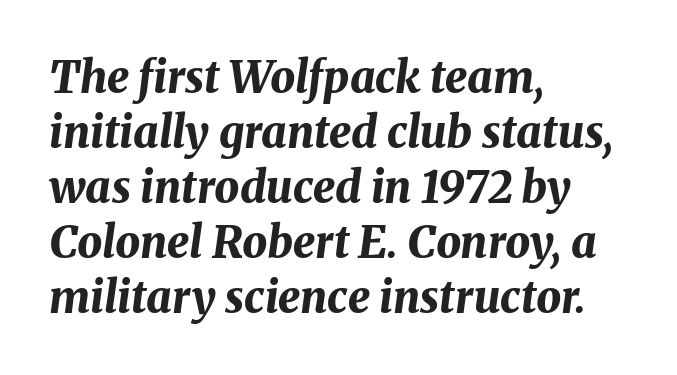
{"italic": "yes", "lean": "right", "slant_degrees": 8, "bold": "yes", "weight": "bold", "width": "normal", "stroke_contrast": "medium", "x_height": "medium", "monospaced": "no", "underline": "no", "align": "left", "line_spacing": "normal", "line_spacing_ratio": 1.25, "letter_spacing": "normal", "letter_spacing_em": 0.0, "glyph_px": 44}
